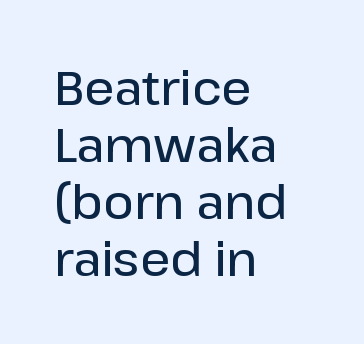
Q: Is the text bold? A: Semi-bold.
Q: Is the text italic (slanted)? A: No, it is upright.
Q: Is the typeface a serif or a sans-serif typeface? A: Sans-serif.
Q: Is the text underlined? A: No.
Q: How is the paragraph aligned? A: Left-aligned.
Q: Is the spacing between letters normal or unusually wide? A: Normal.
Q: Width (condensed, normal, or wide)? A: Normal.
Q: Stroke contrast? A: Low.
Q: x-height? A: Medium.
Q: Monospaced? A: No.
